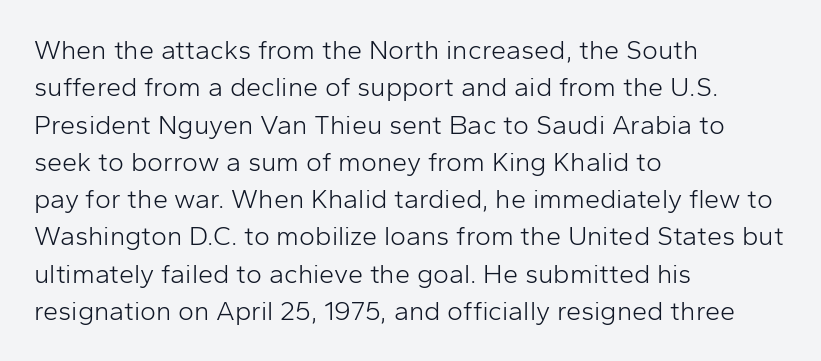
The image shows 27 px text type, upright; set left-aligned, normal line spacing (1.38x), normal letter spacing, not underlined.
